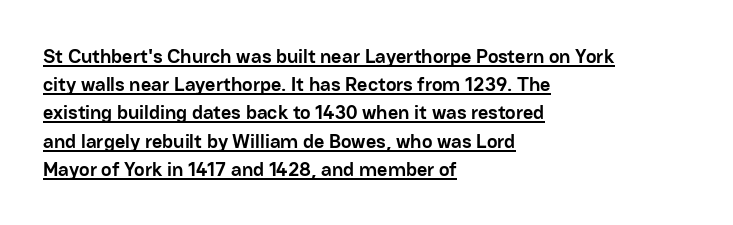
The image shows 20 px bold type, upright; set left-aligned, normal line spacing (1.41x), normal letter spacing, underlined.
